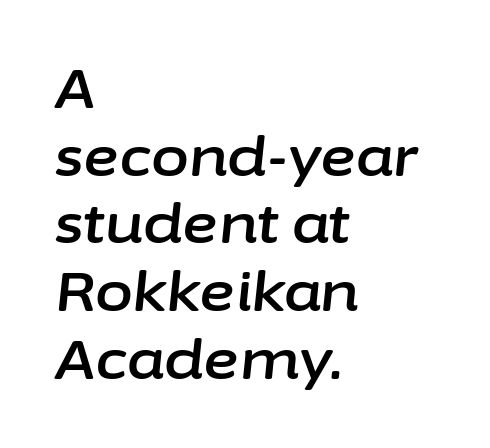
Q: Is the text italic (slanted)? A: Yes, it leans right by about 6 degrees.
Q: Is the text underlined? A: No.
Q: How is the paragraph aligned? A: Left-aligned.
Q: Is the spacing between letters normal or unusually wide? A: Normal.
Q: Width (condensed, normal, or wide)? A: Normal.
Q: Stroke contrast? A: Low.
Q: x-height? A: Medium.
Q: Monospaced? A: No.
